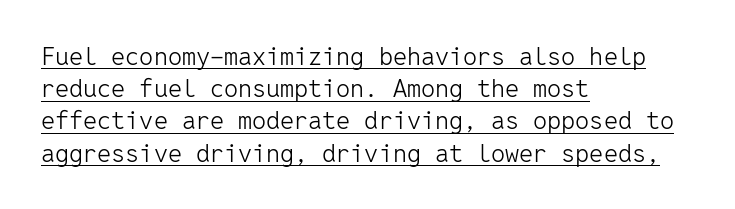
Q: Is the text bold? A: No.
Q: Is the text italic (slanted)? A: No, it is upright.
Q: Is the text underlined? A: Yes.
Q: How is the paragraph aligned? A: Left-aligned.
Q: Is the spacing between letters normal or unusually wide? A: Normal.
Q: Is the spacing between lines tight, normal or loose? A: Normal.
